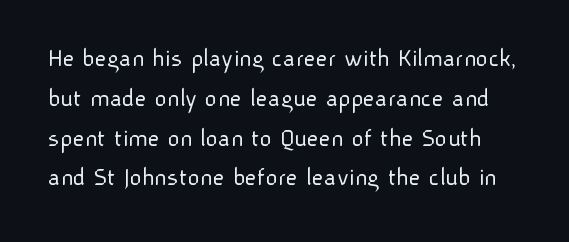
Q: Is the text bold? A: No.
Q: Is the text italic (slanted)? A: No, it is upright.
Q: Is the text underlined? A: No.
Q: Is the spacing between letters normal or unusually wide? A: Normal.
Q: Is the spacing between lines tight, normal or loose? A: Normal.
